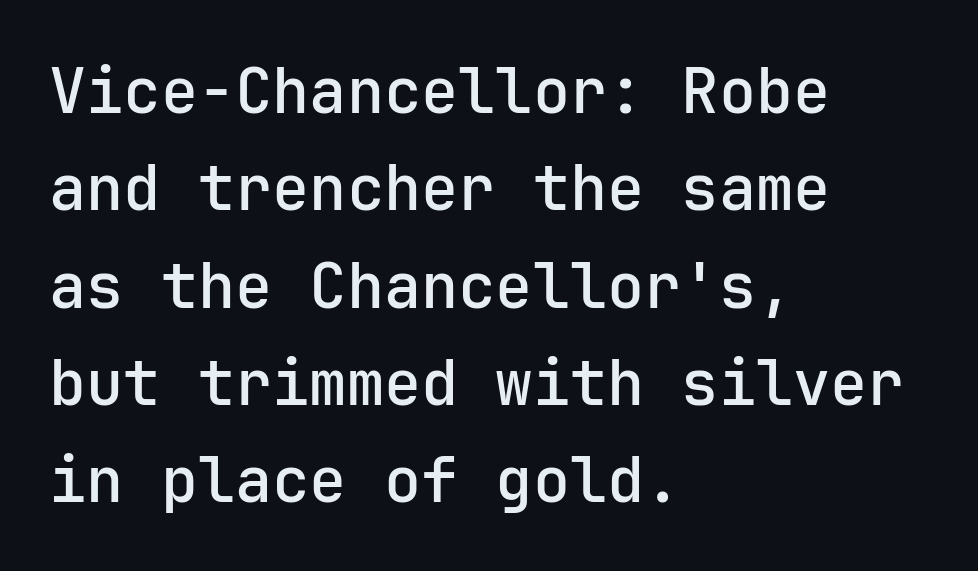
The image shows 62 px sans-serif type, upright, monospaced; set left-aligned, normal line spacing (1.57x), normal letter spacing, not underlined; low stroke contrast and a medium x-height.
